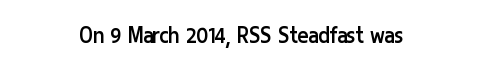
A roman cut, with each character standing at attention. Decoration check: the copy has no underline. The gaps between neighbouring characters are ordinary and unremarkable. Bold? No — there's no thickening of the strokes.
